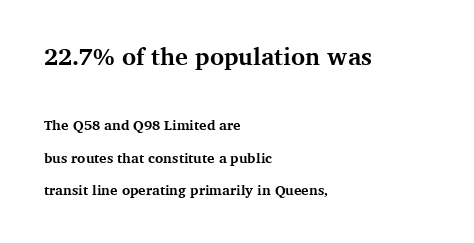
Q: Is the text bold? A: Yes.
Q: Is the text italic (slanted)? A: No, it is upright.
Q: Is the text underlined? A: No.
Q: How is the paragraph aligned? A: Left-aligned.
Q: Is the spacing between letters normal or unusually wide? A: Normal.
Q: Is the spacing between lines tight, normal or loose? A: Loose.
Q: Which block of text is set in a larger size, the first (top) or the second (bottom)? A: The first (top) one.
